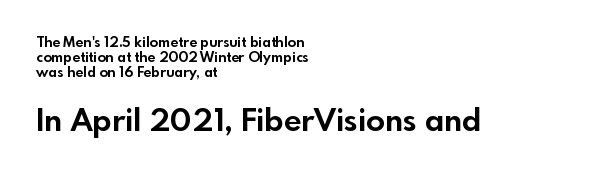
The image shows 31 px bold sans-serif type, upright; set left-aligned, tight line spacing (1.08x), normal letter spacing, not underlined; the second (bottom) block is 2.21x larger; a small x-height.
